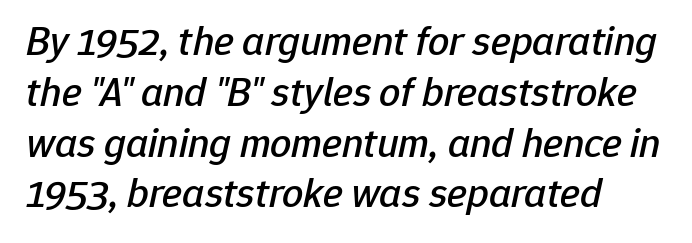
{"italic": "yes", "lean": "right", "slant_degrees": 12, "width": "normal", "stroke_contrast": "low", "x_height": "medium", "monospaced": "no", "underline": "no", "align": "left", "line_spacing_ratio": 1.21, "letter_spacing": "normal", "letter_spacing_em": 0.0, "glyph_px": 42}
